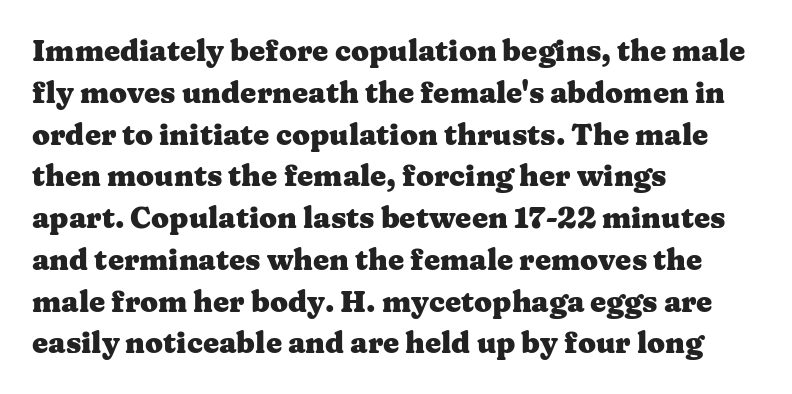
Quick note: not italic, upright. Letter spacing: default. Is the type bold? Yes — the strokes are clearly thick and heavy. These lines are set flush left with a ragged right edge. Looks like regular typesetting: each glyph gets only the width it needs. The leading is moderate, giving the passage an even texture.
